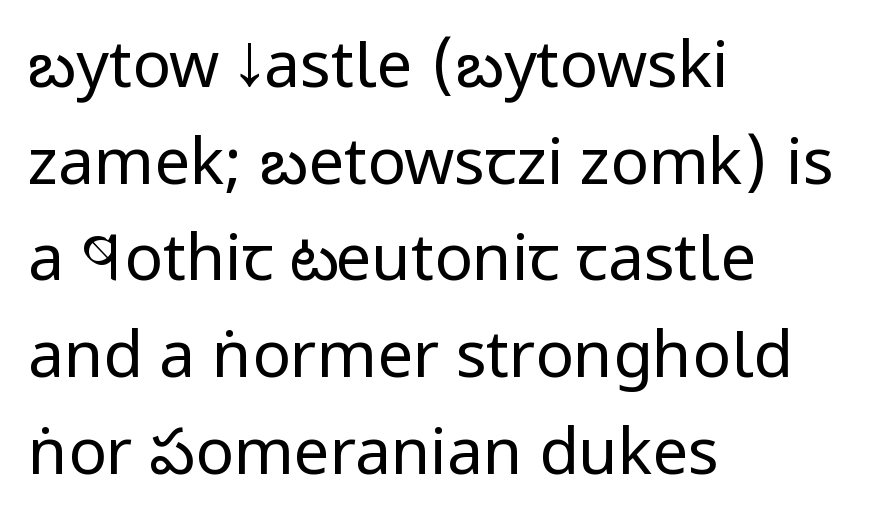
Q: Is the text bold? A: No.
Q: Is the text italic (slanted)? A: No, it is upright.
Q: Is the typeface a serif or a sans-serif typeface? A: Sans-serif.
Q: Is the text underlined? A: No.
Q: How is the paragraph aligned? A: Left-aligned.
Q: Is the spacing between letters normal or unusually wide? A: Normal.
Q: Is the spacing between lines tight, normal or loose? A: Normal.
Q: Width (condensed, normal, or wide)? A: Condensed.
Q: Stroke contrast? A: Low.
Q: x-height? A: Large.
Q: Monospaced? A: No.
